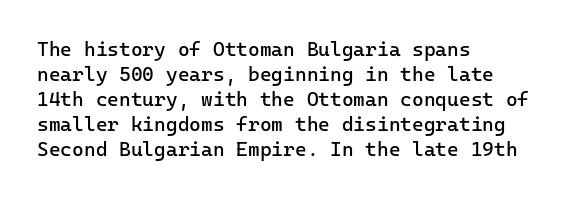
{"italic": "no", "bold": "no", "underline": "no", "align": "left", "line_spacing": "normal", "line_spacing_ratio": 1.25, "letter_spacing": "normal", "letter_spacing_em": 0.0, "glyph_px": 20}
